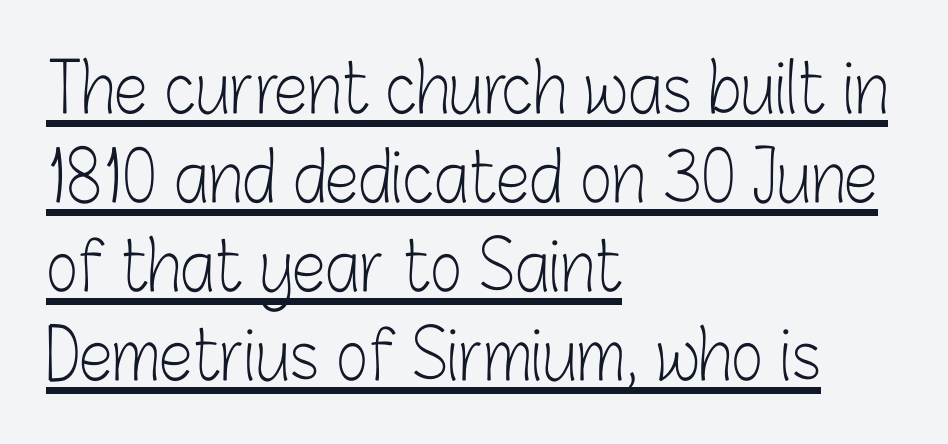
{"serif": "no", "italic": "no", "bold": "no", "weight": "light", "width": "condensed", "stroke_contrast": "low", "x_height": "medium", "monospaced": "no", "underline": "yes", "align": "left", "line_spacing": "normal", "line_spacing_ratio": 1.31, "letter_spacing": "normal", "letter_spacing_em": 0.0, "glyph_px": 68}
